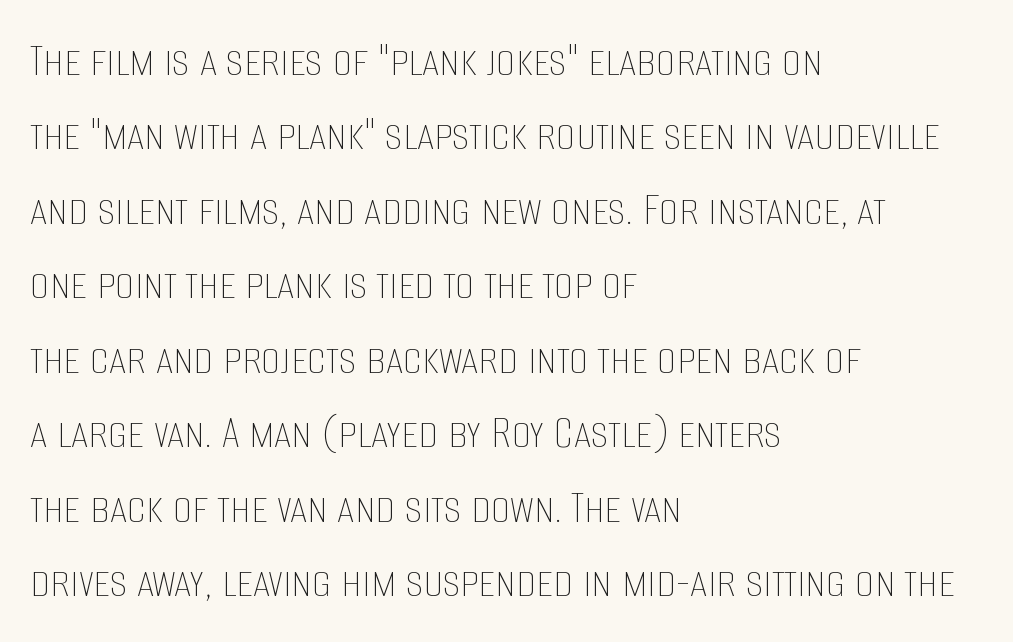
Q: Is the text bold? A: No.
Q: Is the text italic (slanted)? A: No, it is upright.
Q: Is the text underlined? A: No.
Q: How is the paragraph aligned? A: Left-aligned.
Q: Is the spacing between letters normal or unusually wide? A: Normal.
Q: Is the spacing between lines tight, normal or loose? A: Normal.
Q: Width (condensed, normal, or wide)? A: Condensed.
Q: Stroke contrast? A: Low.
Q: x-height? A: Large.
Q: Monospaced? A: No.
